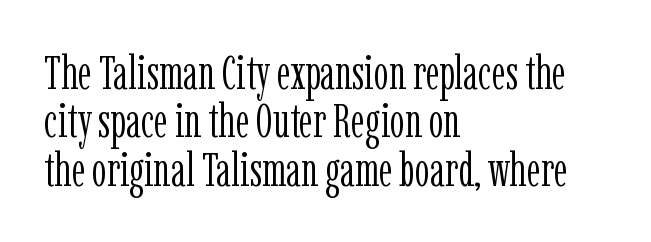
The image shows 47 px light, condensed serif type, upright; set left-aligned, tight line spacing (1.03x), normal letter spacing, not underlined; low stroke contrast and a medium x-height.
